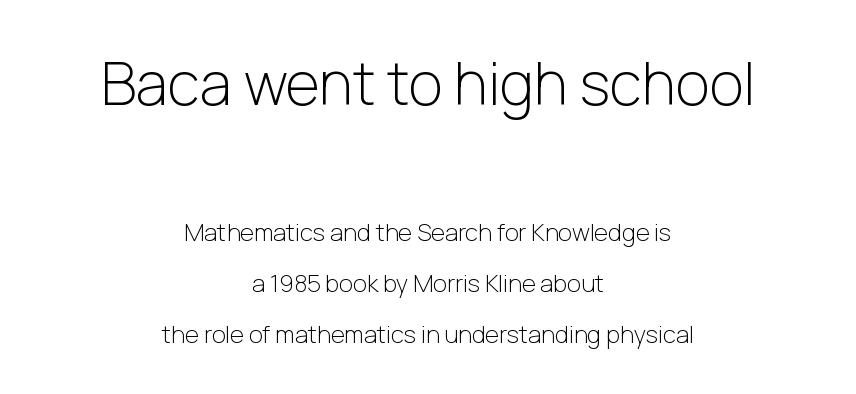
{"serif": "no", "italic": "no", "bold": "no", "weight": "light", "width": "normal", "stroke_contrast": "low", "x_height": "medium", "monospaced": "no", "underline": "no", "align": "center", "line_spacing": "loose", "line_spacing_ratio": 2.13, "letter_spacing": "normal", "letter_spacing_em": 0.0, "larger_block": "first", "size_ratio": 2.46, "glyph_px": 59}
